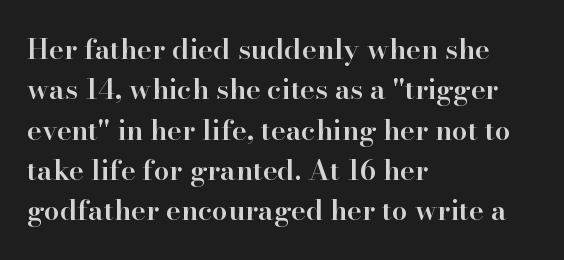
The image shows 28 px semibold serif type, upright; set left-aligned, normal line spacing (1.44x), normal letter spacing, not underlined; high stroke contrast and a small x-height.
